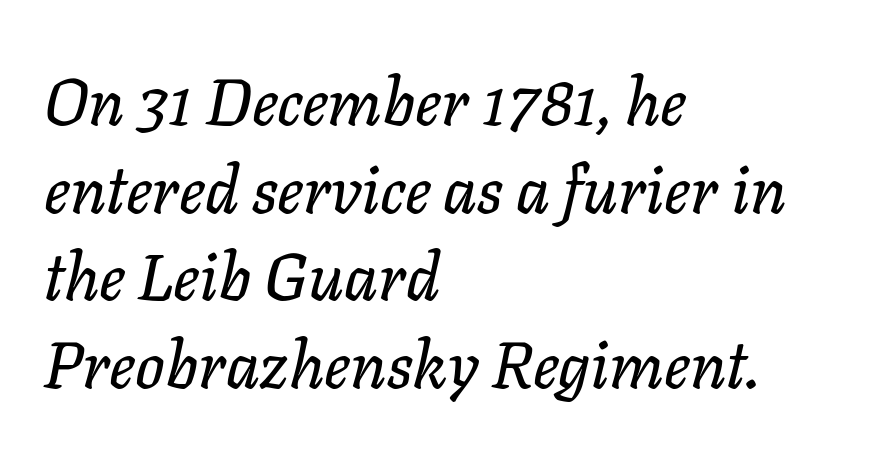
Compared with ordinary roman type, these characters are visibly tilted. The words here are not underlined. Every row of glyphs begins at an identical x-position on the left. Vertical spacing — default. The face used here is rendered with its standard letterfit.
